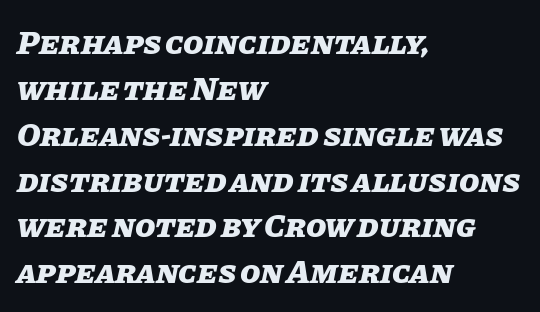
The image shows 33 px heavy type, italic (leaning right); set left-aligned, normal line spacing (1.39x), normal letter spacing, not underlined; low stroke contrast and a large x-height.
